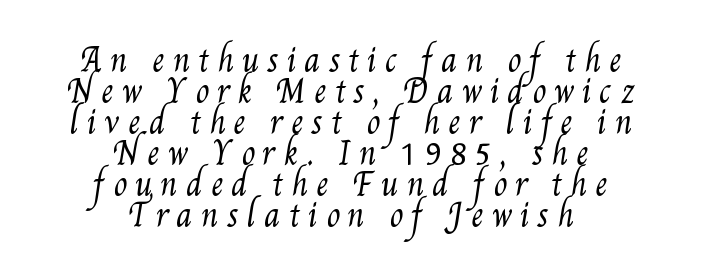
Visually the block forms a symmetrical silhouette, jagged on both flanks. You could not count columns in this text — the font is proportionally spaced. Very little white space separates one row of letters from the next. This rendering features lettering with no underline.
